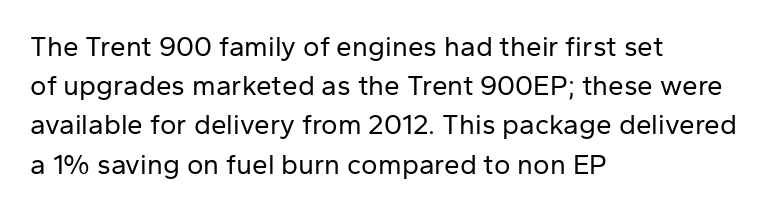
{"serif": "no", "italic": "no", "bold": "no", "weight": "regular", "width": "normal", "stroke_contrast": "low", "x_height": "medium", "monospaced": "no", "underline": "no", "align": "left", "line_spacing": "normal", "line_spacing_ratio": 1.4, "letter_spacing": "normal", "letter_spacing_em": 0.0, "glyph_px": 28}
